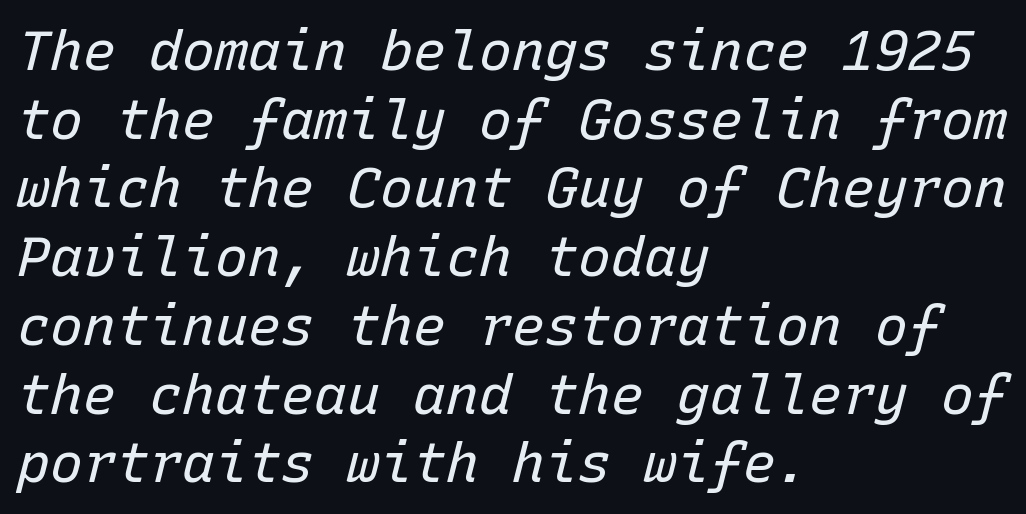
The area under the type is left untouched. Is the block centered? No — it sits flush against the left margin. One glance says typical: line gaps are just what's usual. Each letter, wide or thin by design, is forced into the same width here.
